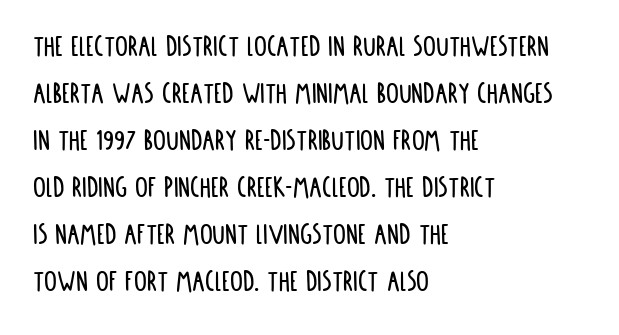
Q: Is the text italic (slanted)? A: No, it is upright.
Q: Is the typeface a serif or a sans-serif typeface? A: Sans-serif.
Q: Is the text underlined? A: No.
Q: How is the paragraph aligned? A: Left-aligned.
Q: Is the spacing between letters normal or unusually wide? A: Normal.
Q: Is the spacing between lines tight, normal or loose? A: Normal.
Q: Width (condensed, normal, or wide)? A: Condensed.
Q: Stroke contrast? A: Low.
Q: x-height? A: Large.
Q: Monospaced? A: No.
